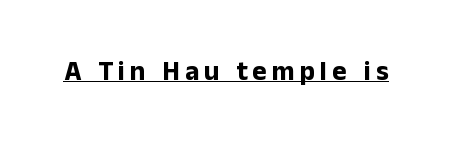
The image shows 27 px bold type, upright; set underlined.
